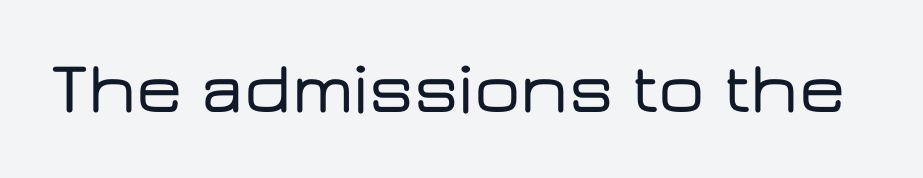
The image shows 73 px wide sans-serif type, upright; set normal letter spacing, not underlined; low stroke contrast and a medium x-height.
